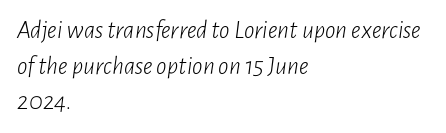
Q: Is the text bold? A: No.
Q: Is the text italic (slanted)? A: Yes, it leans right by about 7 degrees.
Q: Is the text underlined? A: No.
Q: How is the paragraph aligned? A: Left-aligned.
Q: Is the spacing between letters normal or unusually wide? A: Normal.
Q: Is the spacing between lines tight, normal or loose? A: Normal.
